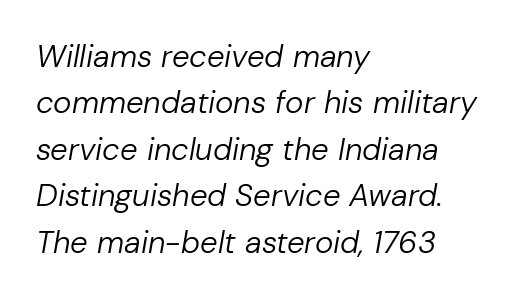
Q: Is the text bold? A: No.
Q: Is the text italic (slanted)? A: Yes, it leans right by about 10 degrees.
Q: Is the text underlined? A: No.
Q: How is the paragraph aligned? A: Left-aligned.
Q: Is the spacing between letters normal or unusually wide? A: Normal.
Q: Is the spacing between lines tight, normal or loose? A: Normal.
Q: Width (condensed, normal, or wide)? A: Normal.
Q: Stroke contrast? A: Low.
Q: x-height? A: Medium.
Q: Monospaced? A: No.
